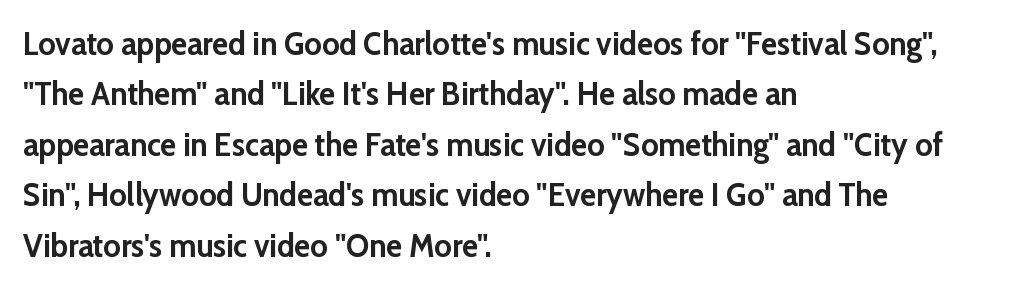
{"serif": "no", "italic": "no", "bold": "yes", "weight": "semibold", "width": "normal", "stroke_contrast": "low", "x_height": "medium", "monospaced": "no", "underline": "no", "align": "left", "line_spacing": "normal", "line_spacing_ratio": 1.53, "letter_spacing": "normal", "letter_spacing_em": 0.0, "glyph_px": 33}
